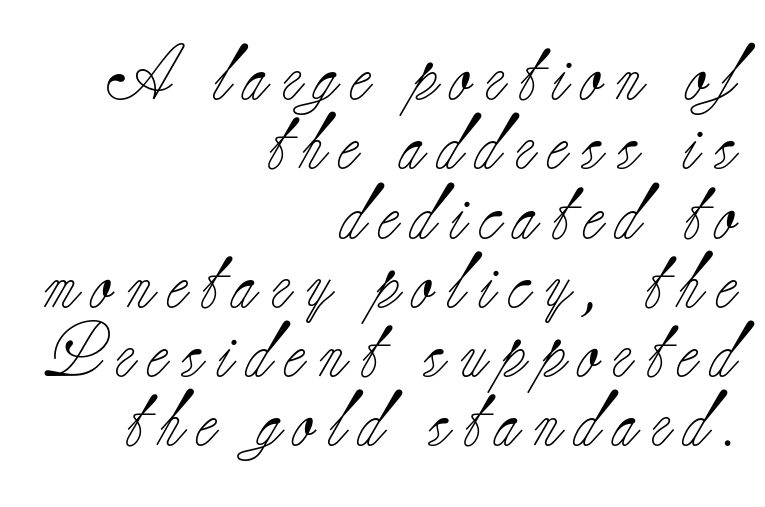
The image shows 55 px light serif type; set right-aligned, normal line spacing (1.26x), unusually wide letter spacing (+0.25 em), not underlined; low stroke contrast and a small x-height.
